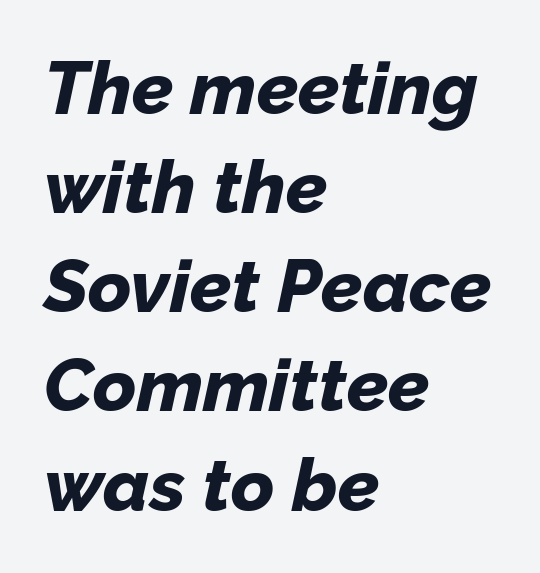
The designer left line spacing at the default. Descenders are the only things crossing below the line. Each word holds together tightly as a unit, with standard inter-letter gaps. Left-aligned paragraph, ragged on the right. As a designer I'd log this as weight 700, bold.
